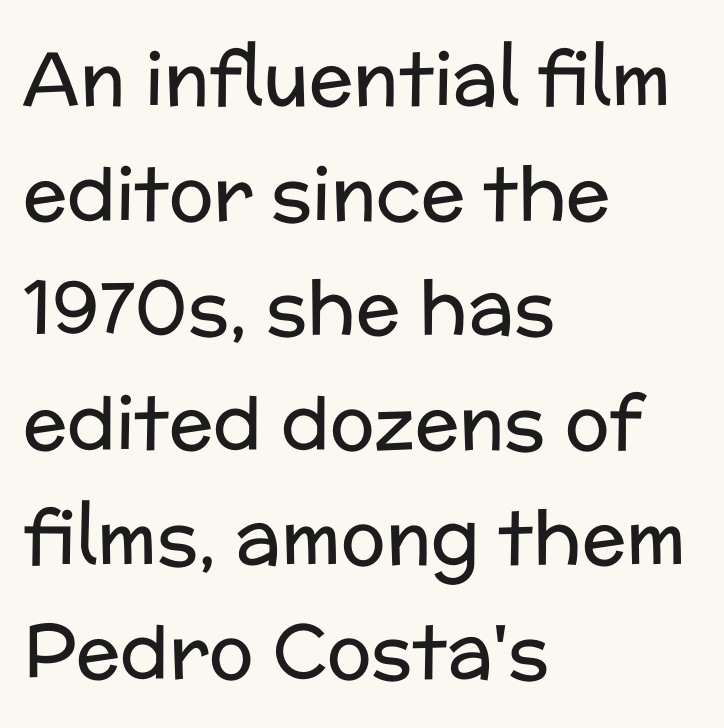
Q: Is the text bold? A: No.
Q: Is the text italic (slanted)? A: No, it is upright.
Q: Is the typeface a serif or a sans-serif typeface? A: Sans-serif.
Q: Is the text underlined? A: No.
Q: How is the paragraph aligned? A: Left-aligned.
Q: Is the spacing between letters normal or unusually wide? A: Normal.
Q: Is the spacing between lines tight, normal or loose? A: Normal.
Q: Width (condensed, normal, or wide)? A: Normal.
Q: Stroke contrast? A: Low.
Q: x-height? A: Medium.
Q: Monospaced? A: No.
